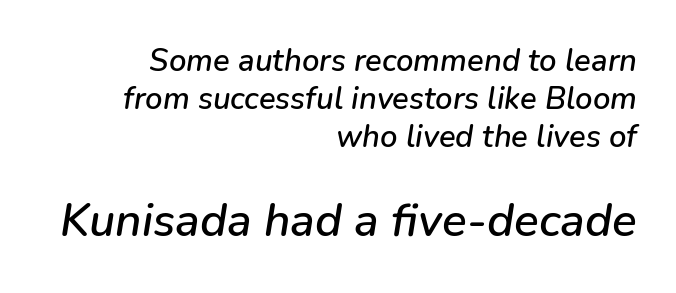
{"italic": "yes", "lean": "right", "slant_degrees": 9, "width": "normal", "stroke_contrast": "low", "x_height": "medium", "monospaced": "no", "underline": "no", "align": "right", "line_spacing_ratio": 1.22, "letter_spacing": "normal", "letter_spacing_em": 0.0, "larger_block": "second", "size_ratio": 1.48, "glyph_px": 46}
